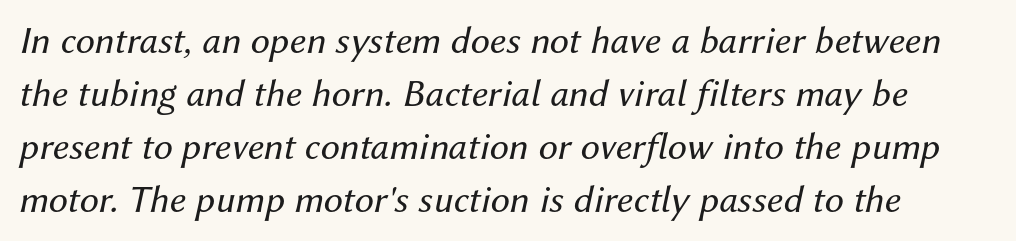
The image shows 39 px regular-weight type, italic (leaning right); set normal line spacing (1.36x), normal letter spacing, not underlined; medium stroke contrast and a medium x-height.
